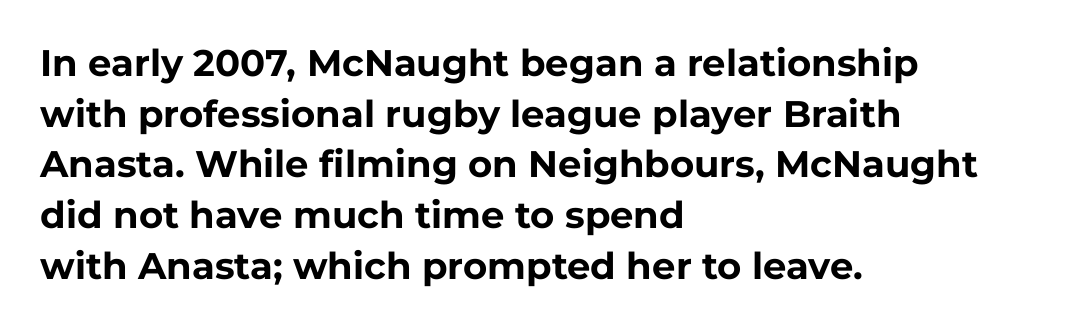
The image shows 37 px bold sans-serif type, upright; set left-aligned, normal line spacing (1.37x), normal letter spacing, not underlined; low stroke contrast and a medium x-height.
